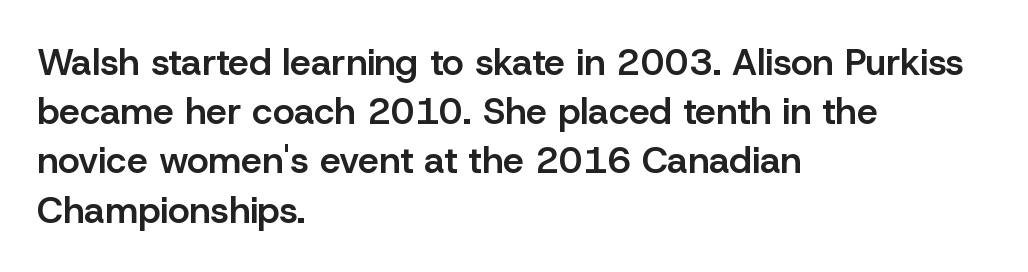
The image shows 37 px semibold sans-serif type, upright; set left-aligned, normal line spacing (1.33x), normal letter spacing, not underlined; low stroke contrast and a medium x-height.
